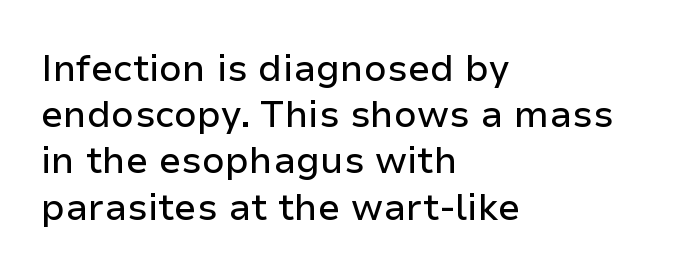
Between one letter and the next there's only the usual sliver of space. Type style note: lacks serifs. Horizontally, the lines are justified to the leading edge only. This is roman type, the default non-slanted kind. These lines are rendered in a variable-pitch font. The words here are not underlined.
